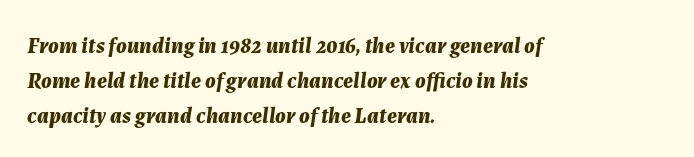
{"italic": "yes", "lean": "right", "slant_degrees": 7, "bold": "yes", "underline": "no", "align": "left", "line_spacing": "normal", "line_spacing_ratio": 1.58, "letter_spacing": "normal", "letter_spacing_em": 0.0, "glyph_px": 22}
